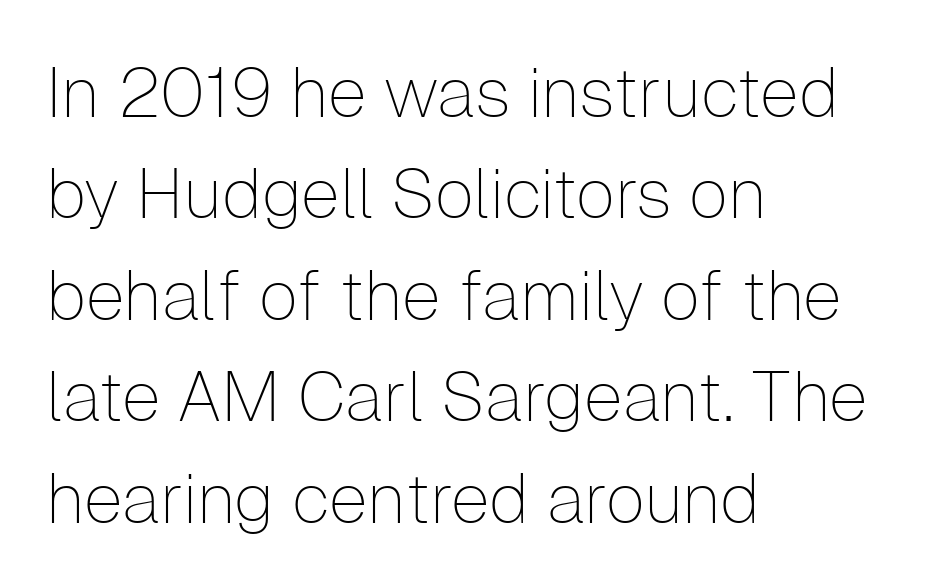
Q: Is the text bold? A: No.
Q: Is the text italic (slanted)? A: No, it is upright.
Q: Is the typeface a serif or a sans-serif typeface? A: Sans-serif.
Q: Is the text underlined? A: No.
Q: How is the paragraph aligned? A: Left-aligned.
Q: Is the spacing between letters normal or unusually wide? A: Normal.
Q: Is the spacing between lines tight, normal or loose? A: Normal.
Q: Width (condensed, normal, or wide)? A: Normal.
Q: Stroke contrast? A: Low.
Q: x-height? A: Medium.
Q: Monospaced? A: No.
